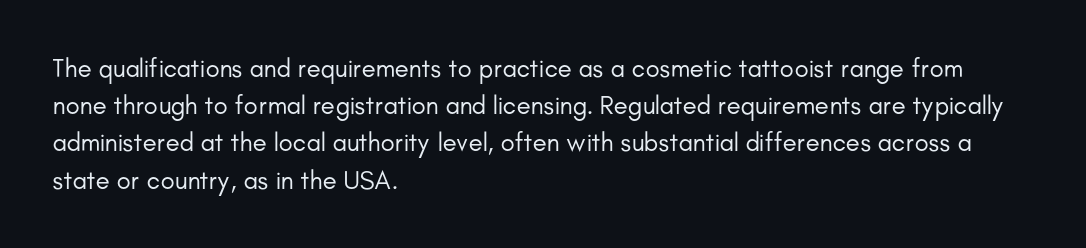
Q: Is the text bold? A: No.
Q: Is the text italic (slanted)? A: No, it is upright.
Q: Is the text underlined? A: No.
Q: How is the paragraph aligned? A: Left-aligned.
Q: Is the spacing between letters normal or unusually wide? A: Normal.
Q: Is the spacing between lines tight, normal or loose? A: Normal.
